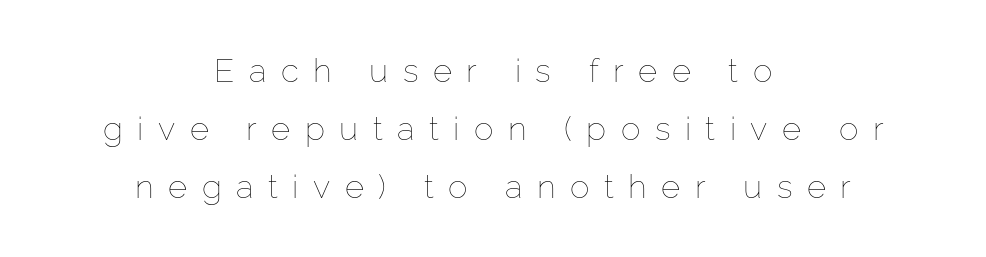
Q: Is the text bold? A: No.
Q: Is the text italic (slanted)? A: No, it is upright.
Q: Is the text underlined? A: No.
Q: How is the paragraph aligned? A: Centered.
Q: Is the spacing between letters normal or unusually wide? A: Unusually wide.
Q: Width (condensed, normal, or wide)? A: Normal.
Q: Stroke contrast? A: Low.
Q: x-height? A: Medium.
Q: Monospaced? A: No.
